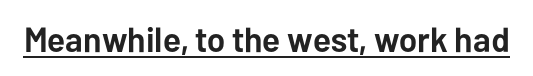
{"serif": "no", "italic": "no", "bold": "yes", "weight": "semibold", "width": "normal", "stroke_contrast": "low", "x_height": "medium", "monospaced": "no", "underline": "yes", "letter_spacing": "normal", "letter_spacing_em": 0.0, "glyph_px": 35}
